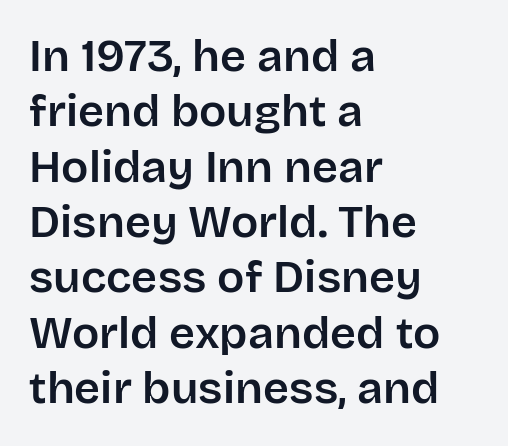
{"serif": "no", "italic": "no", "width": "normal", "stroke_contrast": "low", "x_height": "large", "monospaced": "no", "underline": "no", "align": "left", "line_spacing_ratio": 1.23, "letter_spacing": "normal", "letter_spacing_em": 0.0, "glyph_px": 45}
